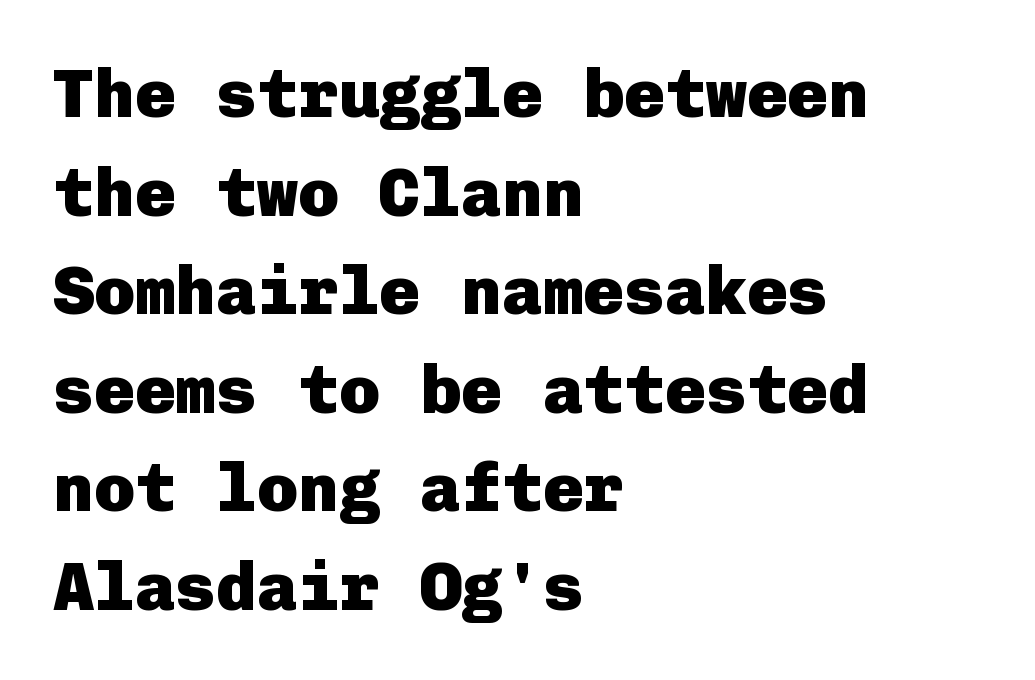
{"serif": "no", "italic": "no", "bold": "yes", "weight": "heavy", "width": "normal", "stroke_contrast": "low", "x_height": "medium", "underline": "no", "align": "left", "line_spacing": "normal", "line_spacing_ratio": 1.45, "letter_spacing": "normal", "letter_spacing_em": 0.0, "glyph_px": 68}
